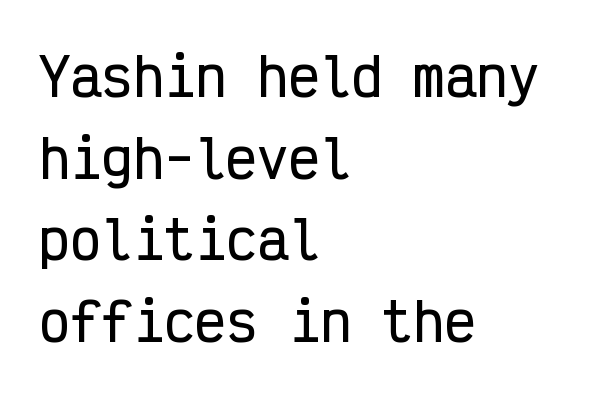
Q: Is the text italic (slanted)? A: No, it is upright.
Q: Is the typeface a serif or a sans-serif typeface? A: Sans-serif.
Q: Is the text underlined? A: No.
Q: How is the paragraph aligned? A: Left-aligned.
Q: Is the spacing between letters normal or unusually wide? A: Normal.
Q: Is the spacing between lines tight, normal or loose? A: Normal.
Q: Width (condensed, normal, or wide)? A: Condensed.
Q: Stroke contrast? A: Low.
Q: x-height? A: Medium.
Q: Monospaced? A: Yes.
